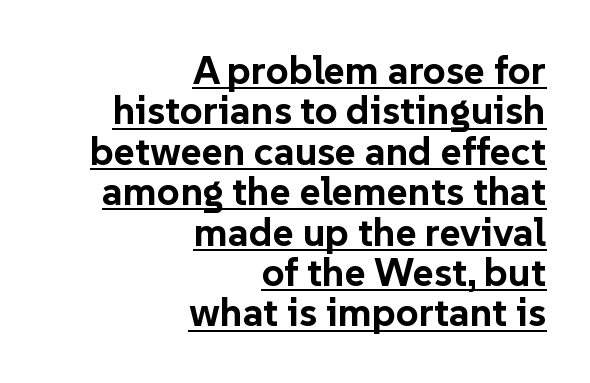
Q: Is the text bold? A: Yes.
Q: Is the text italic (slanted)? A: No, it is upright.
Q: Is the typeface a serif or a sans-serif typeface? A: Sans-serif.
Q: Is the text underlined? A: Yes.
Q: How is the paragraph aligned? A: Right-aligned.
Q: Is the spacing between letters normal or unusually wide? A: Normal.
Q: Is the spacing between lines tight, normal or loose? A: Tight.
Q: Width (condensed, normal, or wide)? A: Normal.
Q: Stroke contrast? A: Low.
Q: x-height? A: Medium.
Q: Monospaced? A: No.
